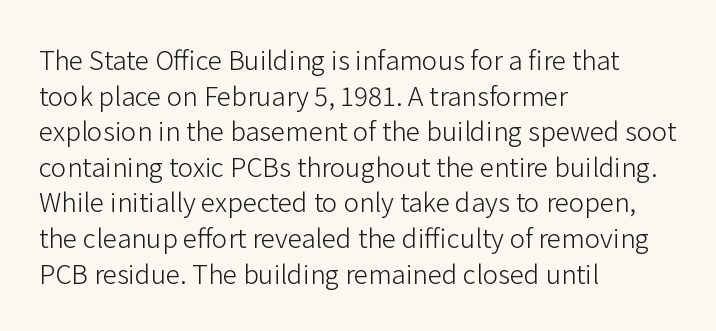
The image shows 26 px text type, upright; set left-aligned, normal line spacing (1.37x), normal letter spacing, not underlined.
